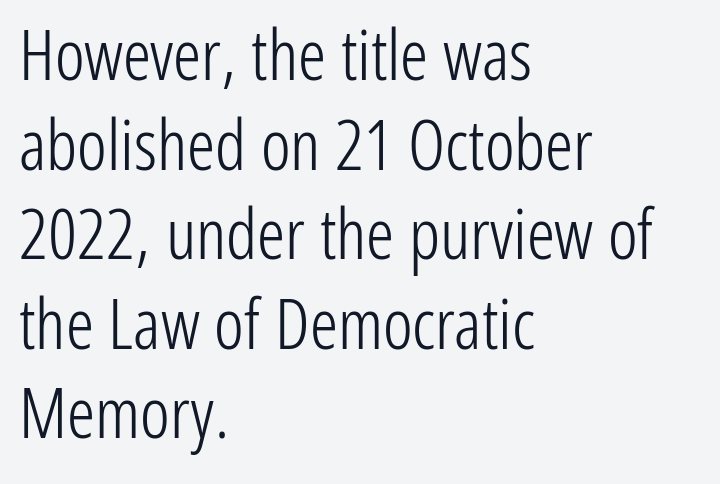
{"serif": "no", "italic": "no", "bold": "no", "weight": "light", "width": "condensed", "stroke_contrast": "low", "x_height": "medium", "monospaced": "no", "underline": "no", "align": "left", "line_spacing": "normal", "line_spacing_ratio": 1.28, "letter_spacing": "normal", "letter_spacing_em": 0.0, "glyph_px": 70}
